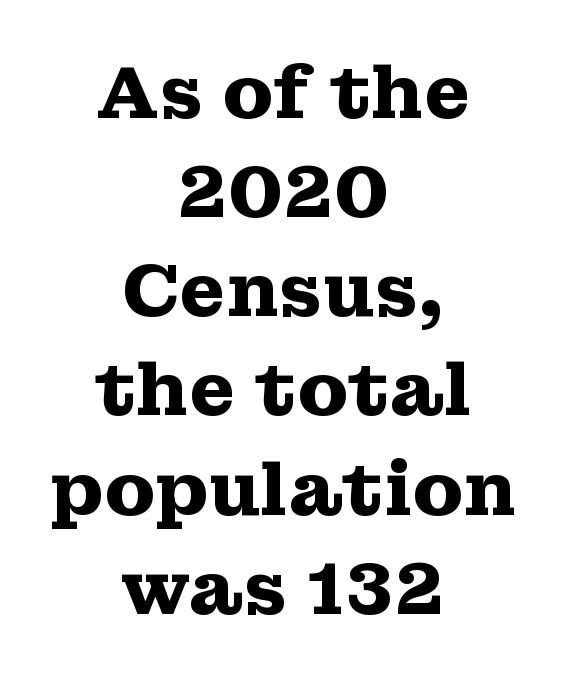
Descender tails drop into unmarked territory. Think of a printed novel: that variable character pitch is what you see here. Heavy-handed strokes throughout: this text is bold. The tracking reads as untouched default to a designer's eye. The type sits square on the baseline with zero lean.
